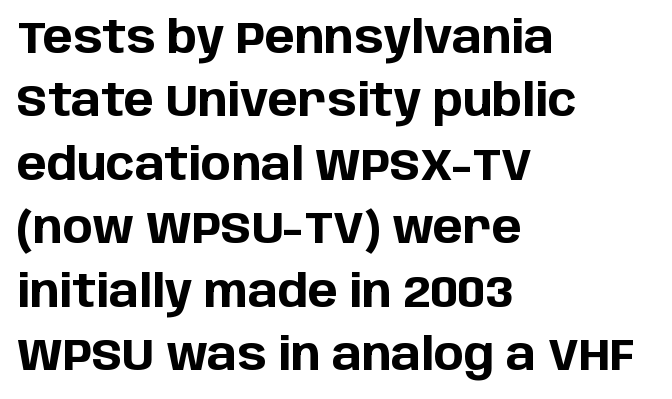
{"serif": "no", "italic": "no", "bold": "yes", "weight": "bold", "width": "normal", "stroke_contrast": "low", "x_height": "large", "monospaced": "no", "underline": "no", "align": "left", "line_spacing": "normal", "line_spacing_ratio": 1.41, "letter_spacing": "normal", "letter_spacing_em": 0.0, "glyph_px": 45}
